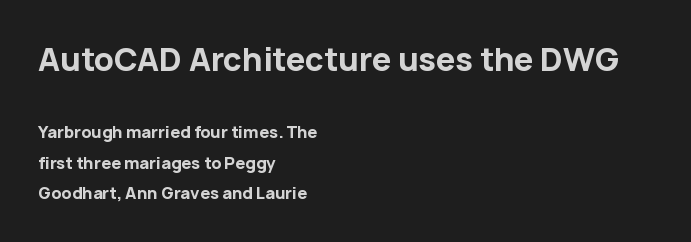
The image shows 31 px bold sans-serif type, upright; set left-aligned, line spacing 1.89x, normal letter spacing, not underlined; the first (top) block is 1.94x larger; low stroke contrast and a medium x-height.
